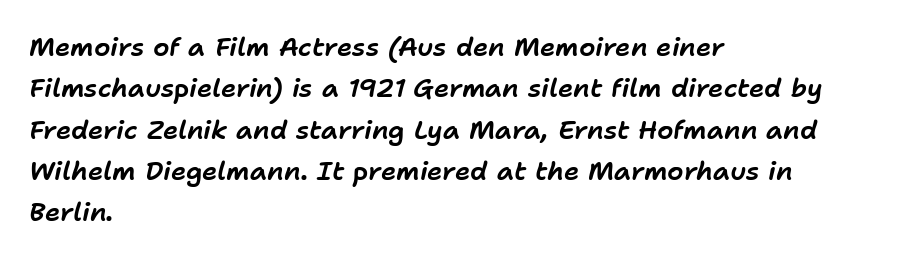
Observe the lean: these are italic letterforms. Horizontal bands of white between lines are of average thickness. The line texture is even and compact thanks to regular tracking. The paragraph has a hard left edge and a soft right edge. The space directly below the letters is spotless.
